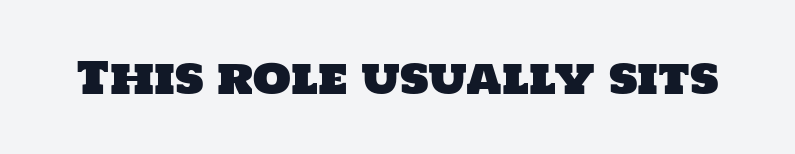
{"serif": "no", "width": "normal", "stroke_contrast": "low", "x_height": "large", "monospaced": "no", "underline": "no", "letter_spacing": "normal", "letter_spacing_em": 0.0, "glyph_px": 44}
